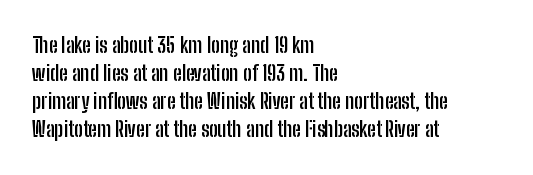
Q: Is the text bold? A: Yes.
Q: Is the text italic (slanted)? A: No, it is upright.
Q: Is the text underlined? A: No.
Q: How is the paragraph aligned? A: Left-aligned.
Q: Is the spacing between letters normal or unusually wide? A: Normal.
Q: Is the spacing between lines tight, normal or loose? A: Normal.
